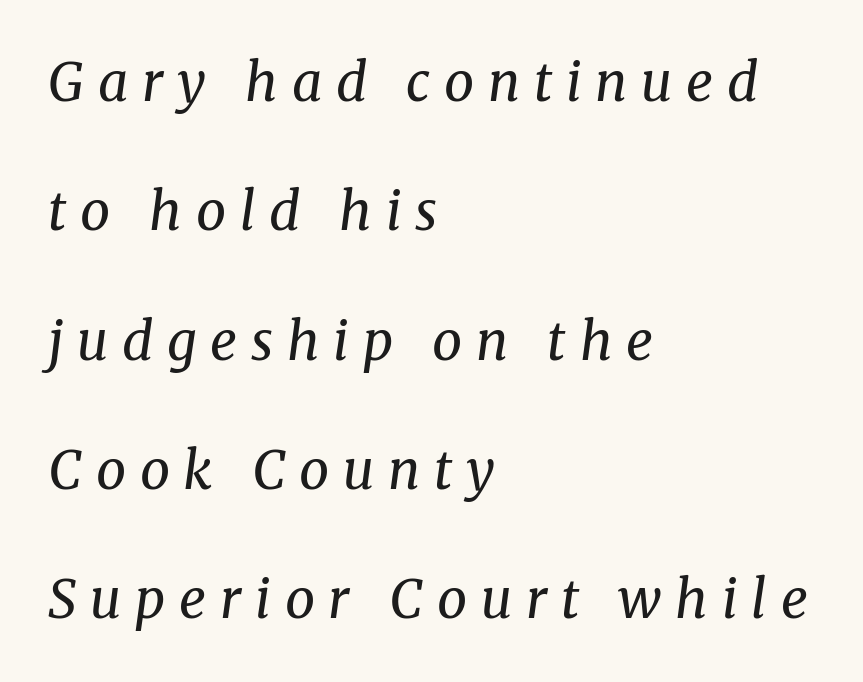
{"serif": "yes", "italic": "yes", "lean": "right", "slant_degrees": 8, "bold": "no", "weight": "regular", "width": "normal", "stroke_contrast": "medium", "x_height": "medium", "monospaced": "no", "underline": "no", "align": "left", "line_spacing": "loose", "line_spacing_ratio": 2.44, "letter_spacing": "wide", "letter_spacing_em": 0.26, "glyph_px": 53}
